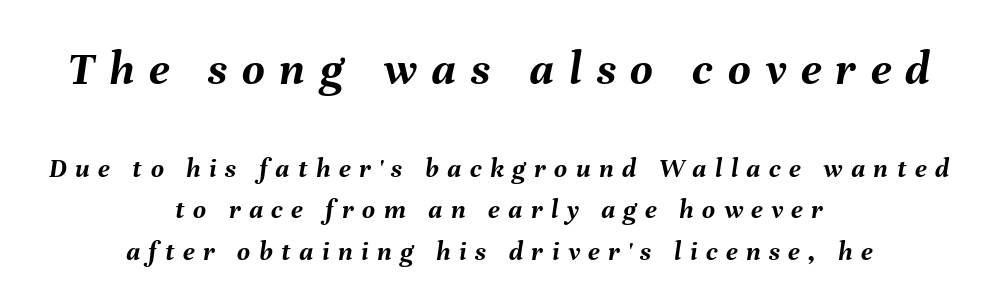
The image shows 49 px semibold type, italic (leaning right); set centered, normal line spacing (1.48x), unusually wide letter spacing (+0.3 em), not underlined; the first (top) block is 1.75x larger; medium stroke contrast and a medium x-height.
